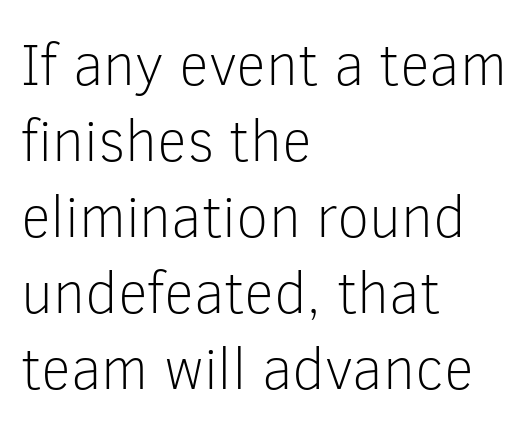
The image shows 59 px light sans-serif type, upright; set left-aligned, normal line spacing (1.29x), normal letter spacing, not underlined; low stroke contrast and a medium x-height.
